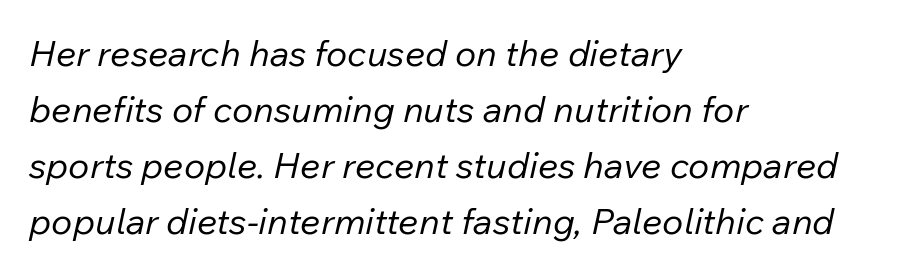
Q: Is the text bold? A: No.
Q: Is the text italic (slanted)? A: Yes, it leans right by about 12 degrees.
Q: Is the text underlined? A: No.
Q: How is the paragraph aligned? A: Left-aligned.
Q: Is the spacing between letters normal or unusually wide? A: Normal.
Q: Is the spacing between lines tight, normal or loose? A: Normal.
Q: Width (condensed, normal, or wide)? A: Normal.
Q: Stroke contrast? A: Low.
Q: x-height? A: Medium.
Q: Monospaced? A: No.
